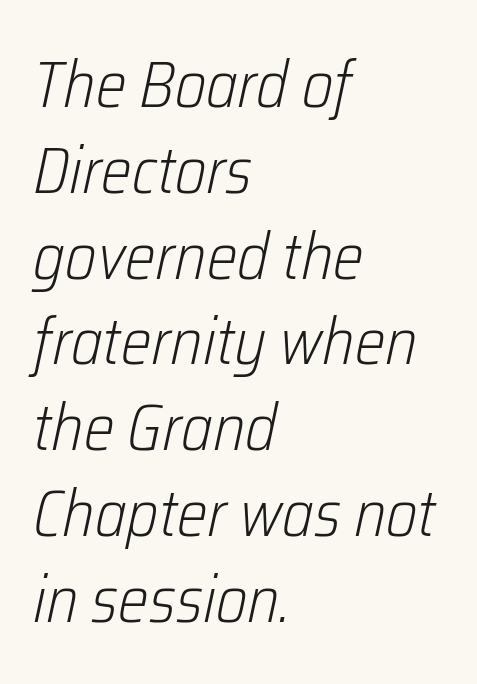
A typesetter would call this proportional, since set widths differ per character. The letters look calm and open, with moderate or lighter stems. The lines in this sample share a left origin and differ only in where they stop. Leading: standard. Compared with ordinary roman type, these characters are visibly tilted.
